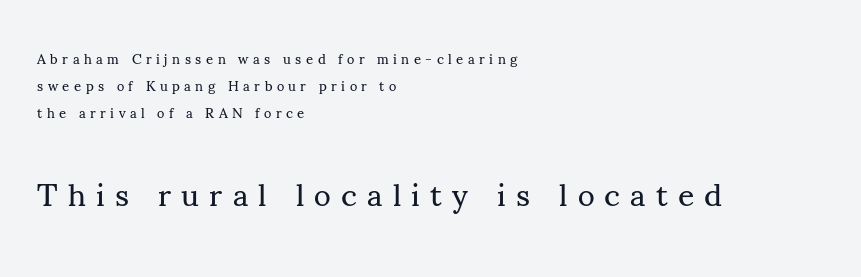
{"serif": "yes", "italic": "no", "bold": "no", "weight": "regular", "width": "normal", "stroke_contrast": "medium", "x_height": "small", "monospaced": "no", "underline": "no", "align": "left", "line_spacing": "loose", "line_spacing_ratio": 1.94, "letter_spacing": "wide", "letter_spacing_em": 0.32, "larger_block": "second", "size_ratio": 2.29, "glyph_px": 32}
